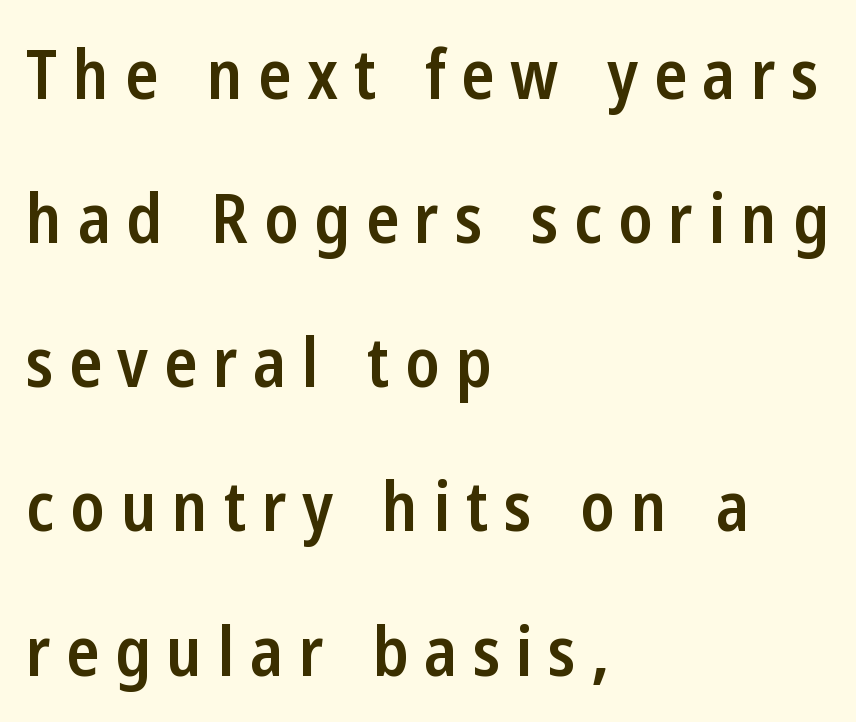
Leading: increased. The rendering uses natural spacing where letterforms have individual widths. Rule under the text: the space is simply empty. Does the lettering tilt? It doesn't — this is upright. Glyph-to-glyph distance is far greater than everyday printed text.
